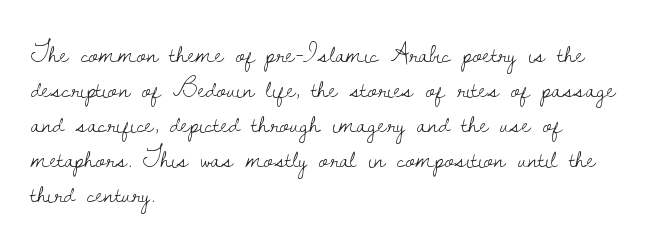
The image shows 27 px text type; set left-aligned, normal line spacing (1.3x), normal letter spacing, not underlined.
